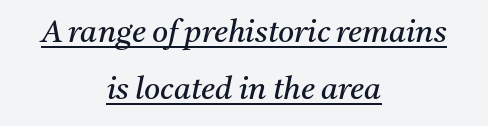
Horizontal alignment here is central, giving a formal, balanced look. On a weight scale, this lands at 450 or below. Caption: lettering with a line underneath. You could not count columns in this text — the font is proportionally spaced. To sum up the face: it has serifs.
